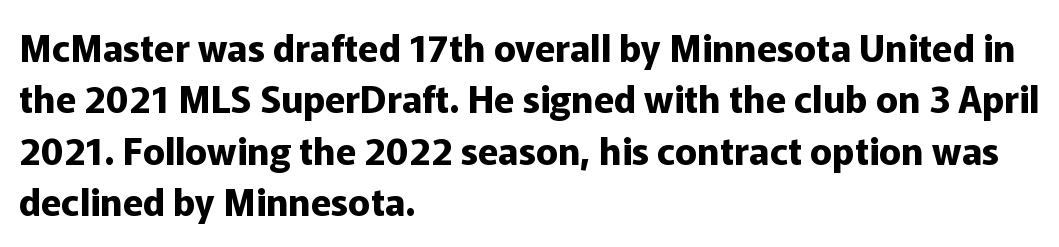
The image shows 37 px bold sans-serif type, upright; set left-aligned, normal line spacing (1.39x), normal letter spacing, not underlined; low stroke contrast and a medium x-height.
